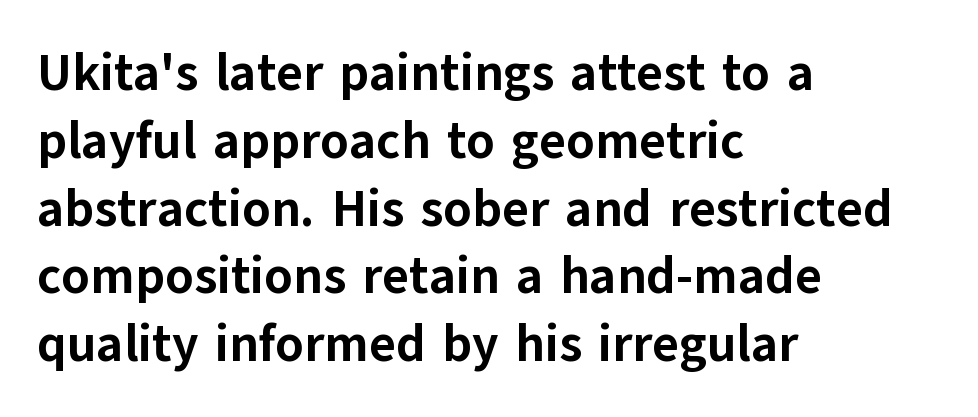
{"serif": "no", "italic": "no", "bold": "yes", "weight": "bold", "width": "normal", "stroke_contrast": "low", "x_height": "medium", "monospaced": "no", "underline": "no", "align": "left", "line_spacing": "normal", "line_spacing_ratio": 1.33, "letter_spacing": "normal", "letter_spacing_em": 0.0, "glyph_px": 51}
